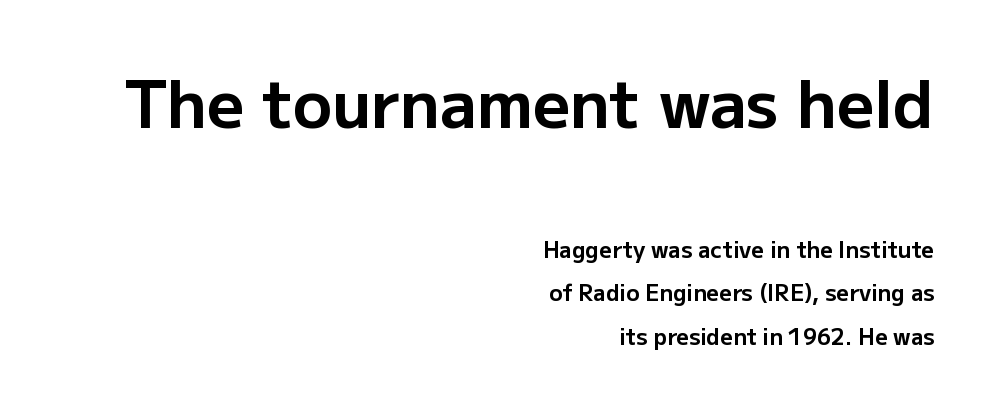
Q: Is the text bold? A: Yes.
Q: Is the text italic (slanted)? A: No, it is upright.
Q: Is the typeface a serif or a sans-serif typeface? A: Sans-serif.
Q: Is the text underlined? A: No.
Q: How is the paragraph aligned? A: Right-aligned.
Q: Is the spacing between letters normal or unusually wide? A: Normal.
Q: Is the spacing between lines tight, normal or loose? A: Loose.
Q: Which block of text is set in a larger size, the first (top) or the second (bottom)? A: The first (top) one.
Q: Width (condensed, normal, or wide)? A: Normal.
Q: Stroke contrast? A: Low.
Q: x-height? A: Medium.
Q: Monospaced? A: No.
